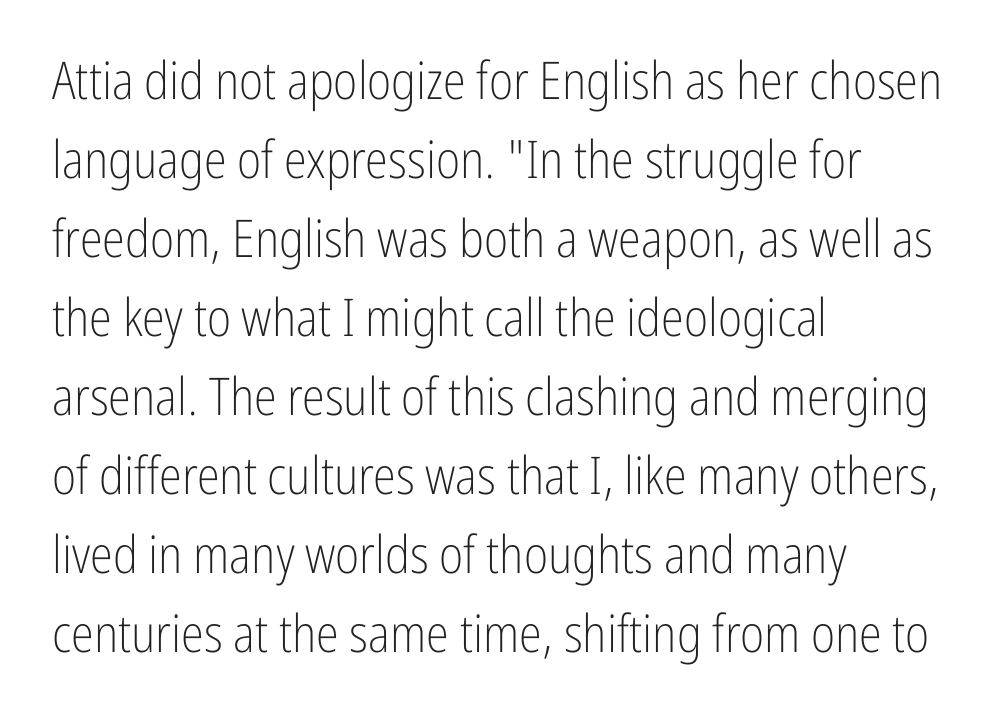
Character widths vary here, with narrow letters taking less room than wide ones. What's the leading like? Ordinary, nothing unusual. The letterforms sit shoulder to shoulder at normal distance. Counters stay open thanks to moderate or lighter strokes. These lines are composed in type without serifs. The words here are not underlined.
